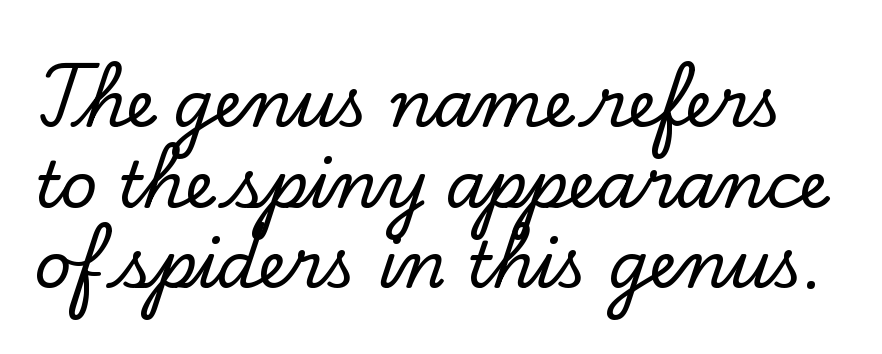
Q: Is the text italic (slanted)? A: Yes.
Q: Is the typeface a serif or a sans-serif typeface? A: Serif.
Q: Is the text underlined? A: No.
Q: Is the spacing between letters normal or unusually wide? A: Normal.
Q: Is the spacing between lines tight, normal or loose? A: Normal.
Q: Width (condensed, normal, or wide)? A: Normal.
Q: Stroke contrast? A: Low.
Q: x-height? A: Small.
Q: Monospaced? A: No.
